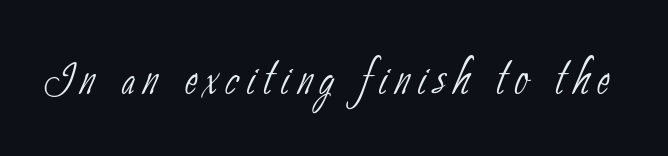
The image shows 61 px thin, condensed sans-serif type; set not underlined; low stroke contrast and a small x-height.
